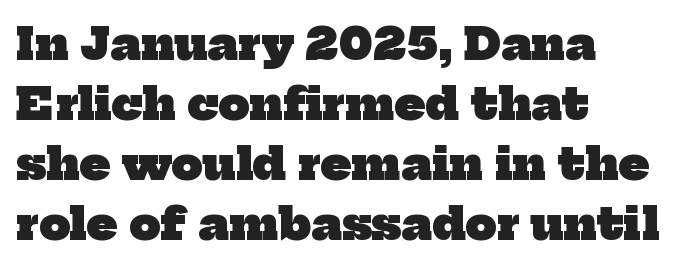
The image shows 44 px heavy serif type; set left-aligned, normal line spacing (1.36x), normal letter spacing, not underlined; low stroke contrast and a medium x-height.
